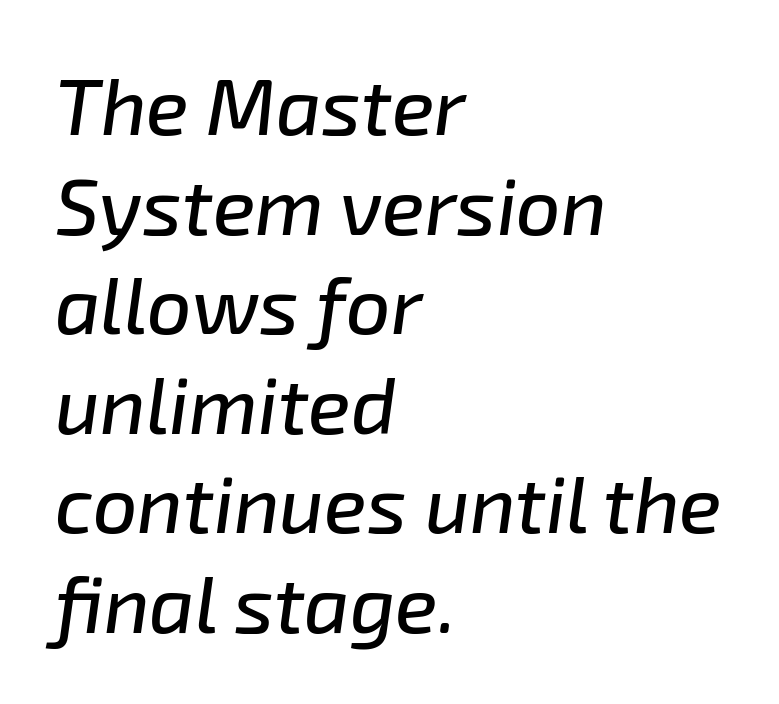
The image shows 79 px text type, italic (leaning right); set left-aligned, normal line spacing (1.26x), normal letter spacing, not underlined; low stroke contrast and a medium x-height.
